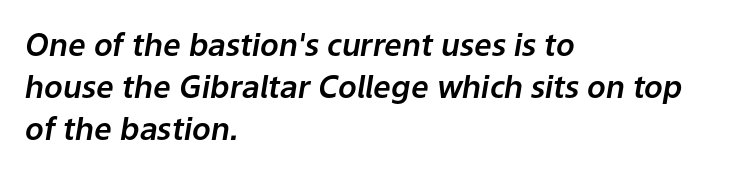
{"italic": "yes", "lean": "right", "slant_degrees": 9, "width": "normal", "stroke_contrast": "low", "x_height": "medium", "monospaced": "no", "underline": "no", "align": "left", "line_spacing": "normal", "line_spacing_ratio": 1.35, "letter_spacing": "normal", "letter_spacing_em": 0.0, "glyph_px": 31}
